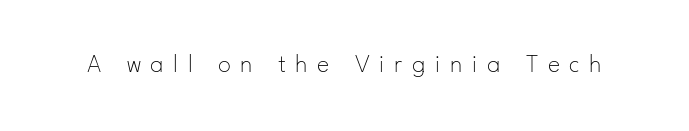
The image shows 26 px text type, upright; set unusually wide letter spacing (+0.37 em), not underlined.
